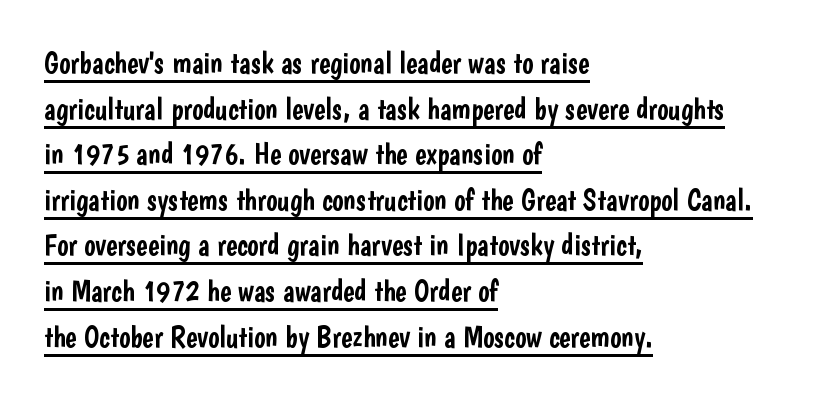
One glance says typical: line gaps are just what's usual. The type is set solid horizontally, with unmodified tracking. Emphasis is given by a line drawn under the lettering. A typesetter would mark this as roman, not italic. This sample has the flowing, uneven cadence of proportional lettering. Reading down the block, your eye returns to a fixed left position each line.
